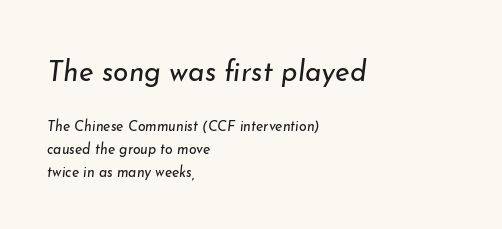
Summary of vertical rhythm: regular, with standard interline spacing. The passage shown is not underscored anywhere. Character widths vary here, with narrow letters taking less room than wide ones. Between one letter and the next there's only the usual sliver of space. Type size steps down from the first block to the second.
